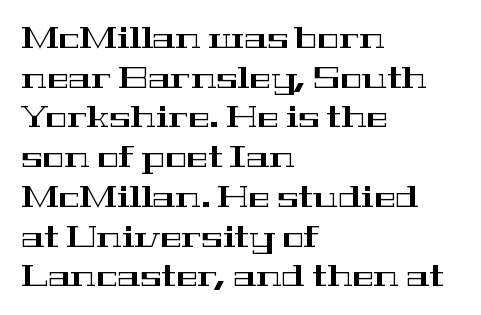
Q: Is the text italic (slanted)? A: No, it is upright.
Q: Is the typeface a serif or a sans-serif typeface? A: Serif.
Q: Is the text underlined? A: No.
Q: How is the paragraph aligned? A: Left-aligned.
Q: Is the spacing between letters normal or unusually wide? A: Normal.
Q: Is the spacing between lines tight, normal or loose? A: Normal.
Q: Width (condensed, normal, or wide)? A: Wide.
Q: Stroke contrast? A: High.
Q: x-height? A: Medium.
Q: Monospaced? A: No.
